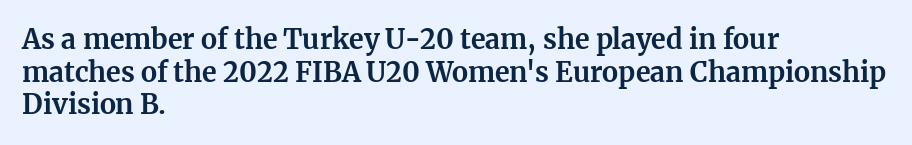
The image shows 27 px bold type, upright; set left-aligned, line spacing 1.21x, normal letter spacing, not underlined.
